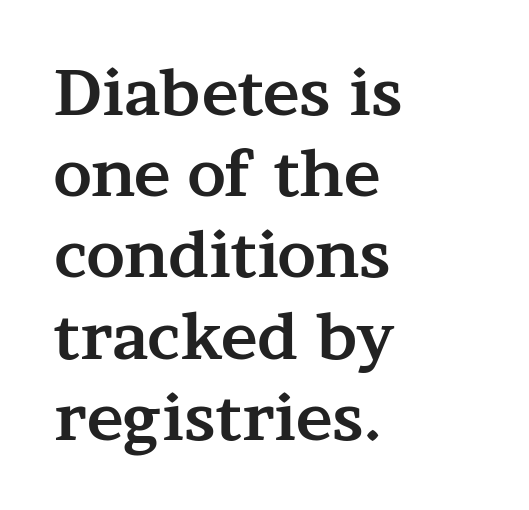
The image shows 62 px bold, wide serif type, upright; set left-aligned, normal line spacing (1.31x), normal letter spacing, not underlined; medium stroke contrast and a medium x-height.
